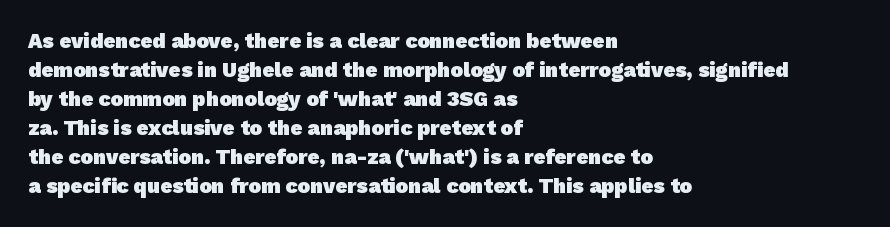
The image shows 21 px bold type; set left-aligned, normal line spacing (1.38x), normal letter spacing, not underlined.
